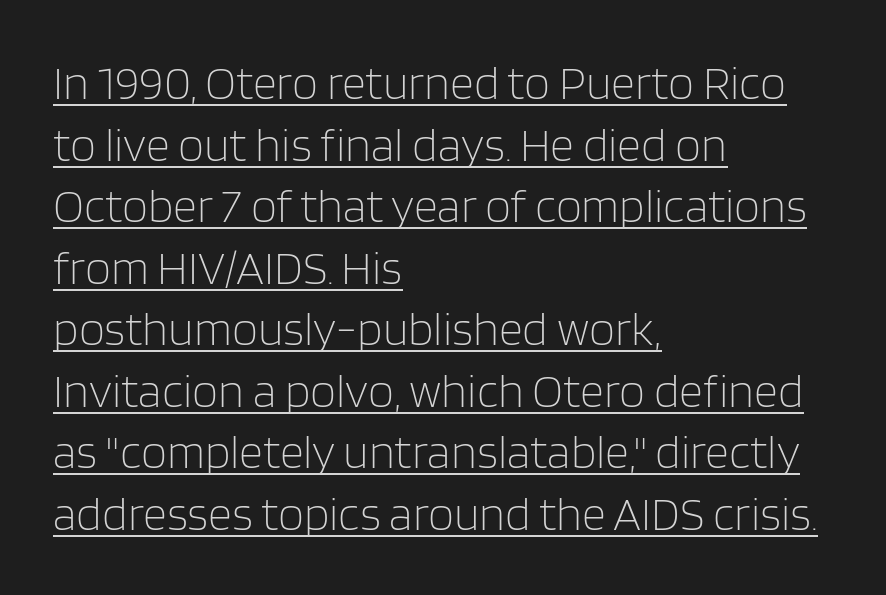
The image shows 47 px light sans-serif type, upright; set left-aligned, normal line spacing (1.31x), normal letter spacing, underlined; low stroke contrast and a large x-height.
